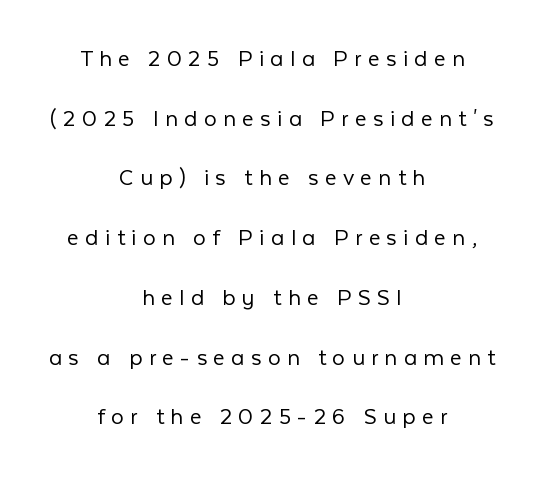
Q: Is the text bold? A: No.
Q: Is the text italic (slanted)? A: No, it is upright.
Q: Is the text underlined? A: No.
Q: How is the paragraph aligned? A: Centered.
Q: Is the spacing between letters normal or unusually wide? A: Unusually wide.
Q: Is the spacing between lines tight, normal or loose? A: Loose.
